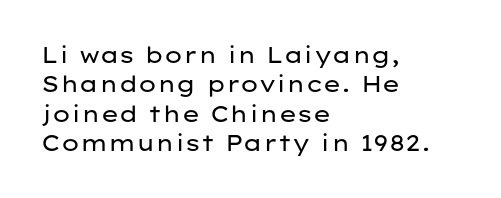
Caption: face not bold, strokes unweighted. Whoever set this chose a conventional vertical rhythm. This sample uses plain, unmodified letter spacing. The lettering stays uniformly vertical, giving the passage a roman look. Rule under the text: the space is simply empty.
